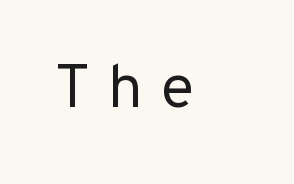
Q: Is the text bold? A: No.
Q: Is the text italic (slanted)? A: No, it is upright.
Q: Is the typeface a serif or a sans-serif typeface? A: Sans-serif.
Q: Is the text underlined? A: No.
Q: Is the spacing between letters normal or unusually wide? A: Unusually wide.
Q: Width (condensed, normal, or wide)? A: Normal.
Q: Stroke contrast? A: Low.
Q: x-height? A: Medium.
Q: Monospaced? A: Yes.
